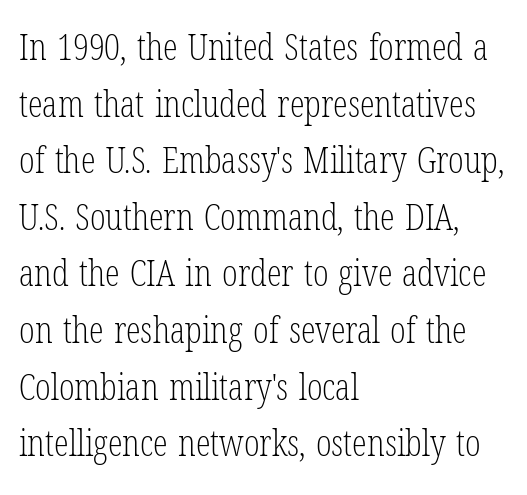
Underline: absent. Baseline-to-baseline distance is the conventional proportion of letter height. Each letter keeps its own natural width here, so spacing adapts to shape. The paragraph has a hard left edge and a soft right edge. The characters are drawn with everyday or finer stroke widths.
